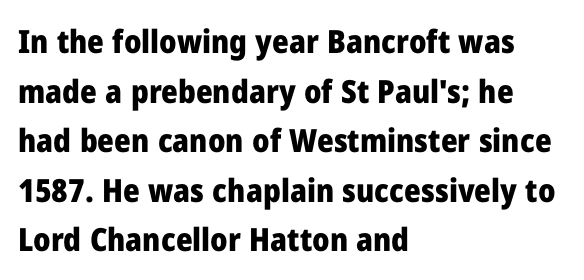
Q: Is the text bold? A: Yes.
Q: Is the text italic (slanted)? A: No, it is upright.
Q: Is the typeface a serif or a sans-serif typeface? A: Sans-serif.
Q: Is the text underlined? A: No.
Q: How is the paragraph aligned? A: Left-aligned.
Q: Is the spacing between letters normal or unusually wide? A: Normal.
Q: Is the spacing between lines tight, normal or loose? A: Normal.
Q: Width (condensed, normal, or wide)? A: Normal.
Q: Stroke contrast? A: Low.
Q: x-height? A: Medium.
Q: Monospaced? A: No.
